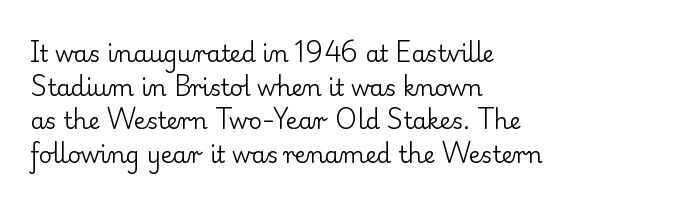
The image shows 23 px text type, upright; set left-aligned, normal line spacing (1.46x), normal letter spacing, not underlined.
